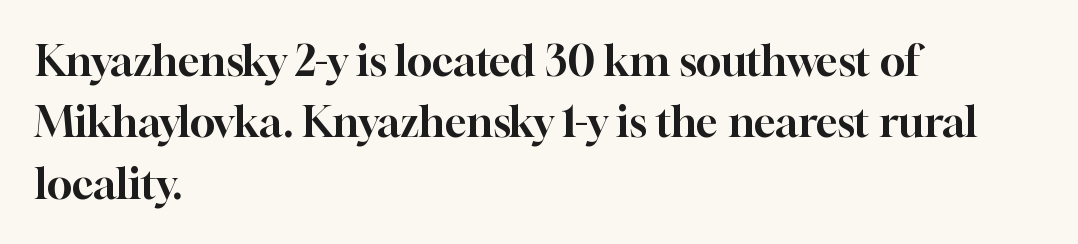
This block has exactly the height ordinary leading produces. Standard letterfit; no display-style spreading of the glyphs. Looks like regular typesetting: each glyph gets only the width it needs. Posture: straight, roman, zero tilt. This rendering employs a face with finishing strokes, i.e., a serif.
